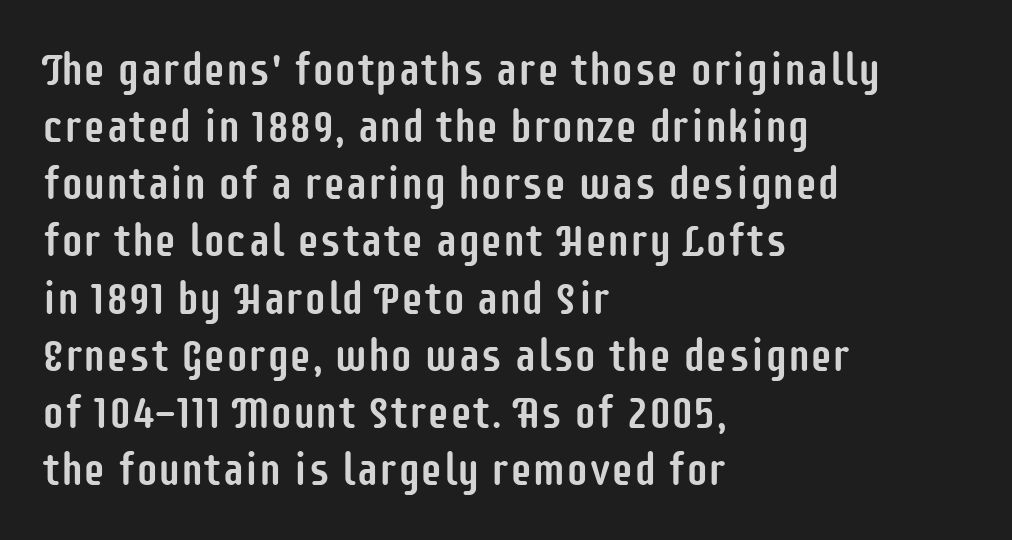
Q: Is the text italic (slanted)? A: No, it is upright.
Q: Is the typeface a serif or a sans-serif typeface? A: Sans-serif.
Q: Is the text underlined? A: No.
Q: How is the paragraph aligned? A: Left-aligned.
Q: Is the spacing between letters normal or unusually wide? A: Normal.
Q: Is the spacing between lines tight, normal or loose? A: Normal.
Q: Width (condensed, normal, or wide)? A: Condensed.
Q: Stroke contrast? A: Low.
Q: x-height? A: Large.
Q: Monospaced? A: No.
